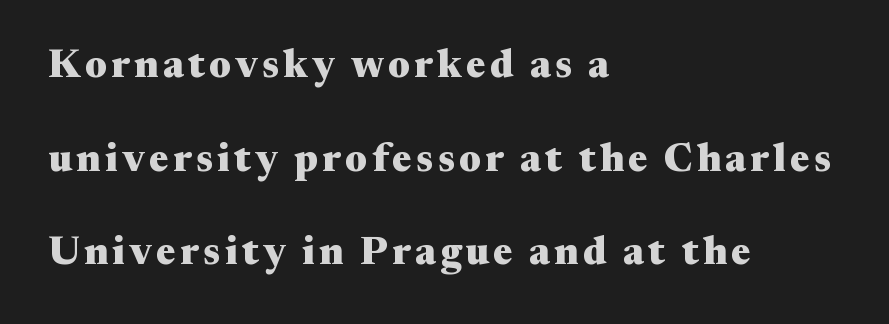
Small tapered or slab feet sit at the stroke ends, so this counts as serif. Notice how thick the strokes are: this is what a full bold looks like. These lines stack with their left ends in a neat column. Looks like regular typesetting: each glyph gets only the width it needs. This block would shrink considerably if given ordinary leading; it's expanded now. Check the space under the baseline: it is left empty.
